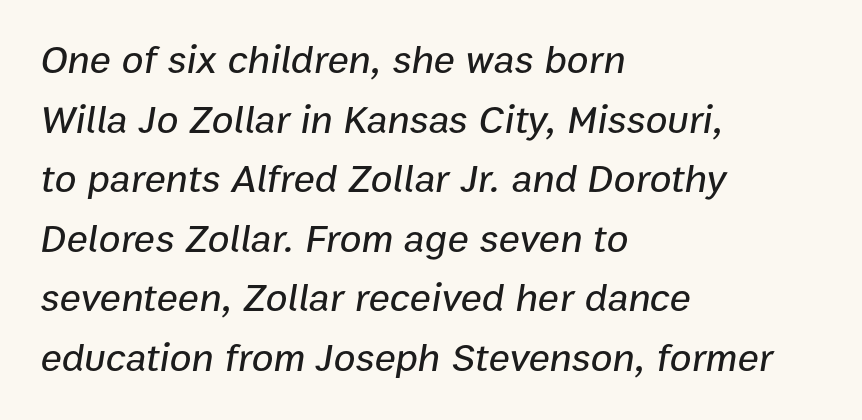
Think of a printed novel: that variable character pitch is what you see here. Notice how the passage keeps a crisp vertical edge on the left only. A typesetter would call this leading conventional body-copy spacing. Rule under the text: the space is simply empty. It's the slanting kind of type.
